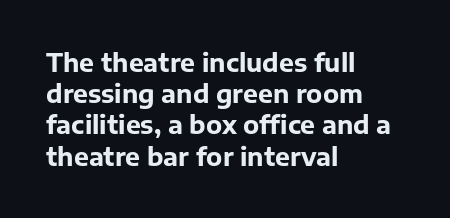
The image shows 25 px bold type, upright; set left-aligned, normal line spacing (1.25x), normal letter spacing, not underlined.
